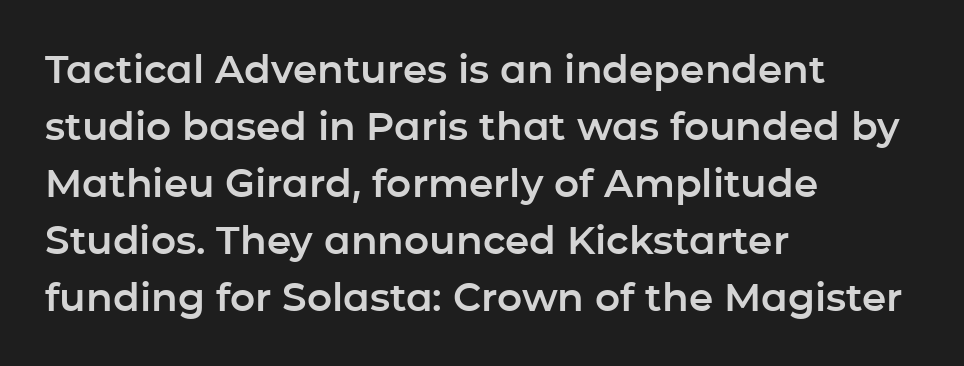
Bare-footed words on every line. Observe the absence of serifs on each vertical stroke in this sample. Upright lettering throughout. The rendering uses natural spacing where letterforms have individual widths.
